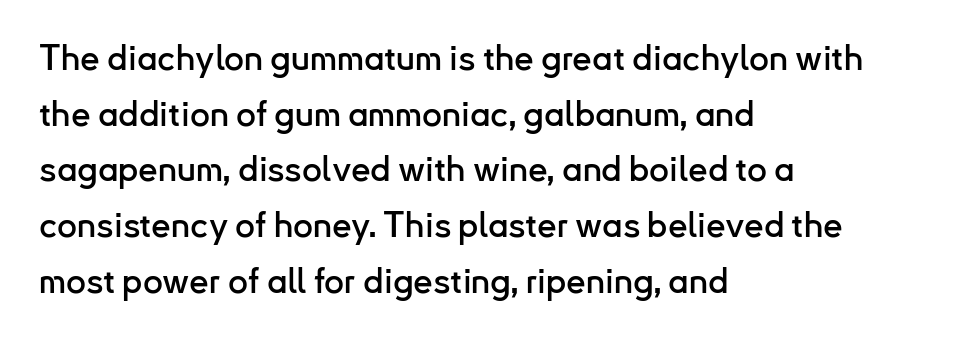
Does the type have serifs? No, each stem ends abruptly. Unlike italic type, these characters show no tilt at all. What stands out about the letter spacing? Nothing — it is the standard amount. The rendering anchors every line to the left-hand side. The zone under the glyphs is completely vacant.
